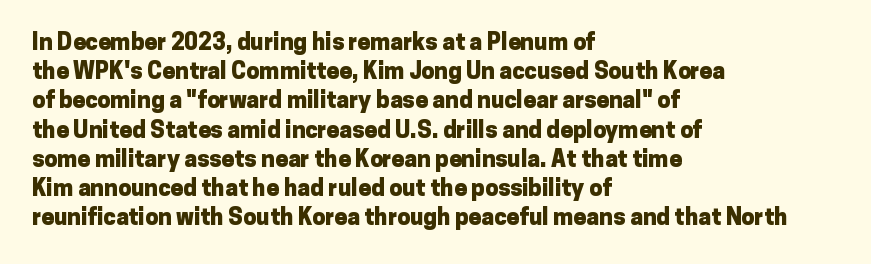
Q: Is the text bold? A: Yes.
Q: Is the text italic (slanted)? A: No, it is upright.
Q: Is the text underlined? A: No.
Q: How is the paragraph aligned? A: Left-aligned.
Q: Is the spacing between letters normal or unusually wide? A: Normal.
Q: Is the spacing between lines tight, normal or loose? A: Normal.
